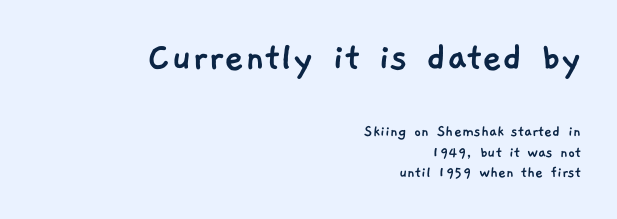
{"serif": "no", "width": "normal", "stroke_contrast": "low", "x_height": "medium", "monospaced": "no", "underline": "no", "align": "right", "line_spacing_ratio": 1.22, "letter_spacing": "normal", "letter_spacing_em": 0.0, "larger_block": "first", "size_ratio": 2.53, "glyph_px": 43}
